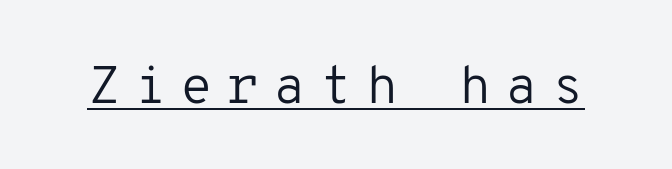
{"serif": "no", "italic": "no", "bold": "no", "weight": "regular", "width": "normal", "stroke_contrast": "low", "x_height": "medium", "monospaced": "yes", "underline": "yes", "letter_spacing": "wide", "letter_spacing_em": 0.26, "glyph_px": 53}
